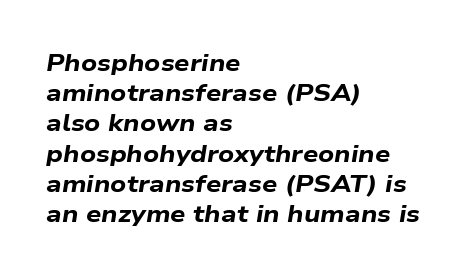
No word sits above an underline. Does the copy run flush right? No — it runs flush left. An italicized treatment has been applied to the whole sample. Inter-character spacing is left at the font's built-in metrics. The rendering uses a bold face; every stroke is thick and dark.
